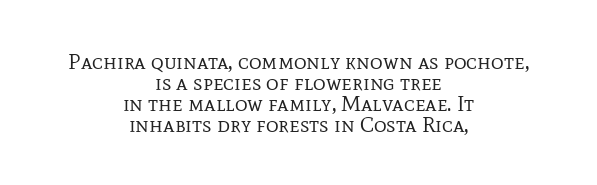
Q: Is the text bold? A: No.
Q: Is the text italic (slanted)? A: No, it is upright.
Q: Is the text underlined? A: No.
Q: How is the paragraph aligned? A: Centered.
Q: Is the spacing between letters normal or unusually wide? A: Normal.
Q: Is the spacing between lines tight, normal or loose? A: Tight.
